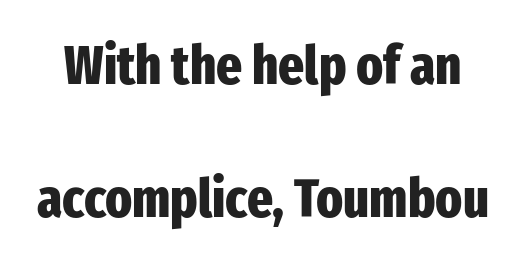
{"serif": "no", "italic": "no", "bold": "yes", "weight": "heavy", "width": "condensed", "stroke_contrast": "low", "x_height": "medium", "monospaced": "no", "underline": "no", "line_spacing": "loose", "line_spacing_ratio": 2.42, "letter_spacing": "normal", "letter_spacing_em": 0.0, "glyph_px": 55}
